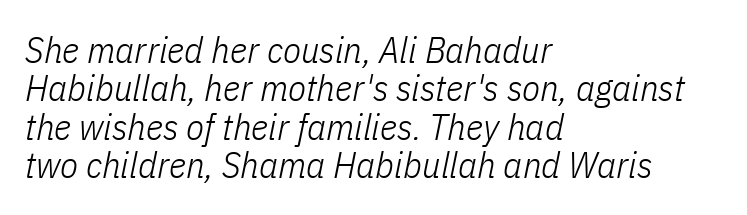
Q: Is the text bold? A: No.
Q: Is the text italic (slanted)? A: Yes, it leans right by about 11 degrees.
Q: Is the text underlined? A: No.
Q: How is the paragraph aligned? A: Left-aligned.
Q: Is the spacing between letters normal or unusually wide? A: Normal.
Q: Is the spacing between lines tight, normal or loose? A: Tight.
Q: Width (condensed, normal, or wide)? A: Condensed.
Q: Stroke contrast? A: Low.
Q: x-height? A: Medium.
Q: Monospaced? A: No.
